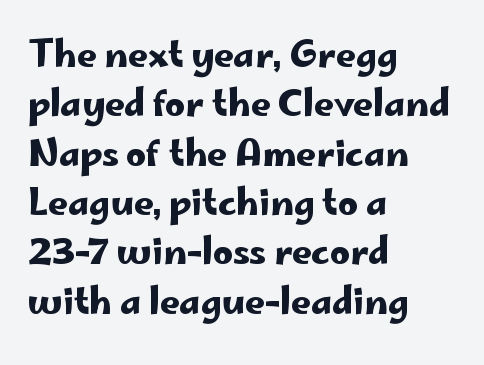
The image shows 35 px wide sans-serif type, upright; set left-aligned, normal line spacing (1.41x), normal letter spacing, not underlined; low stroke contrast and a small x-height.
